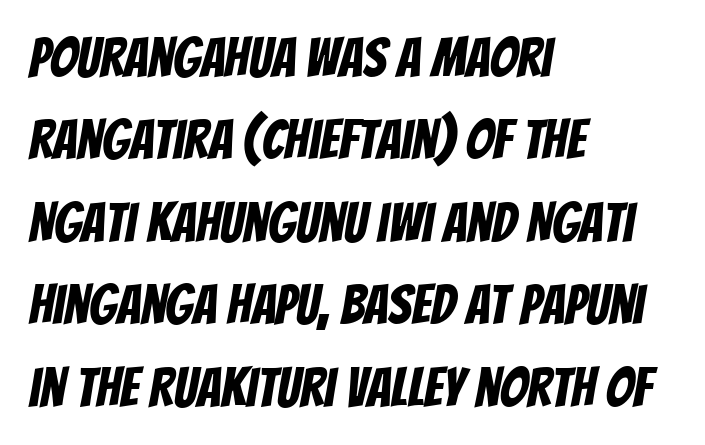
The image shows 55 px condensed sans-serif type; set left-aligned, normal line spacing (1.5x), normal letter spacing, not underlined; low stroke contrast and a large x-height.
